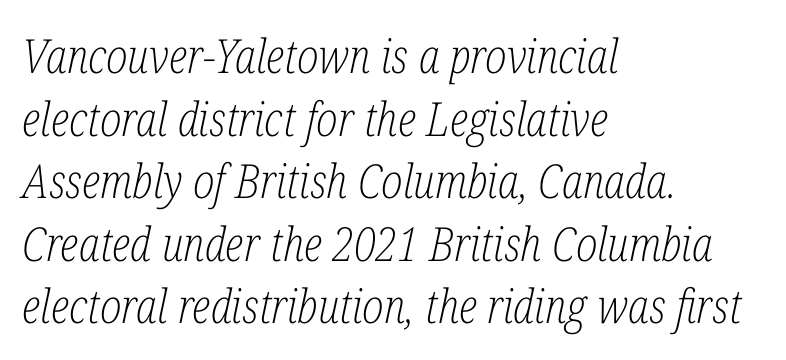
In terms of letterspacing, this is plain default setting. Letters have the restrained weight of plain body copy at most. Clear beneath every line of the passage. Notice how descenders clear the ascenders below comfortably — that's standard leading. The rendering uses natural spacing where letterforms have individual widths.
